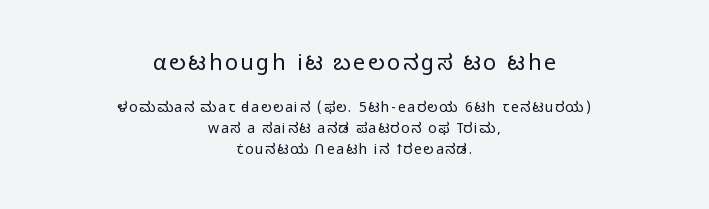
The image shows 22 px text type, upright; set centered, normal line spacing (1.48x), not underlined; the first (top) block is 1.57x larger.
